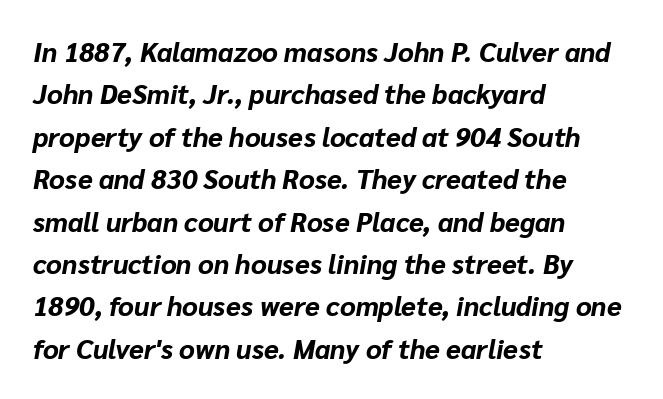
The image shows 27 px bold type, italic (leaning right); set left-aligned, normal line spacing (1.57x), normal letter spacing, not underlined.
